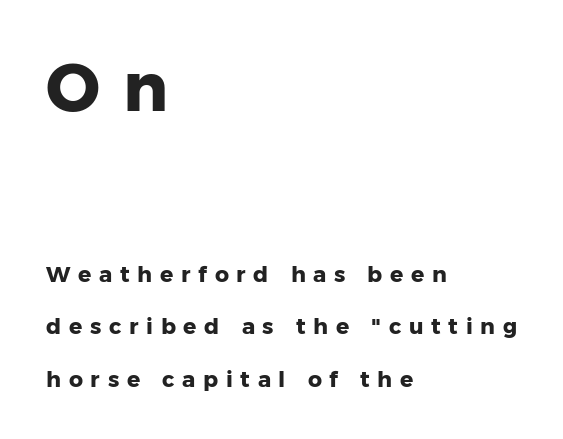
Q: Is the text bold? A: Yes.
Q: Is the text italic (slanted)? A: No, it is upright.
Q: Is the typeface a serif or a sans-serif typeface? A: Sans-serif.
Q: Is the text underlined? A: No.
Q: How is the paragraph aligned? A: Left-aligned.
Q: Is the spacing between letters normal or unusually wide? A: Unusually wide.
Q: Is the spacing between lines tight, normal or loose? A: Loose.
Q: Which block of text is set in a larger size, the first (top) or the second (bottom)? A: The first (top) one.
Q: Width (condensed, normal, or wide)? A: Normal.
Q: Stroke contrast? A: Low.
Q: x-height? A: Medium.
Q: Monospaced? A: No.
